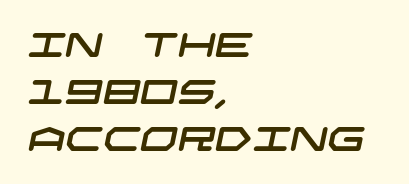
The image shows 33 px wide sans-serif type; set left-aligned, normal line spacing (1.42x), normal letter spacing, not underlined; low stroke contrast and a large x-height.
